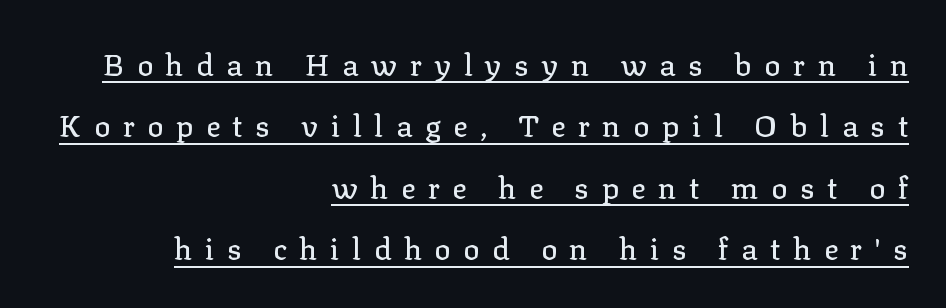
{"serif": "yes", "italic": "no", "width": "normal", "stroke_contrast": "low", "x_height": "medium", "monospaced": "no", "underline": "yes", "align": "right", "line_spacing": "loose", "line_spacing_ratio": 2.05, "letter_spacing": "wide", "letter_spacing_em": 0.42, "glyph_px": 30}
